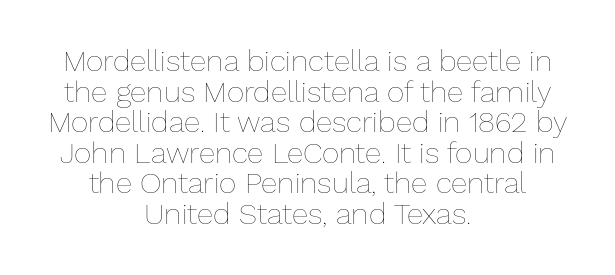
Q: Is the text bold? A: No.
Q: Is the text italic (slanted)? A: No, it is upright.
Q: Is the text underlined? A: No.
Q: How is the paragraph aligned? A: Centered.
Q: Is the spacing between letters normal or unusually wide? A: Normal.
Q: Is the spacing between lines tight, normal or loose? A: Tight.
Q: Width (condensed, normal, or wide)? A: Normal.
Q: Stroke contrast? A: Low.
Q: x-height? A: Medium.
Q: Monospaced? A: No.
